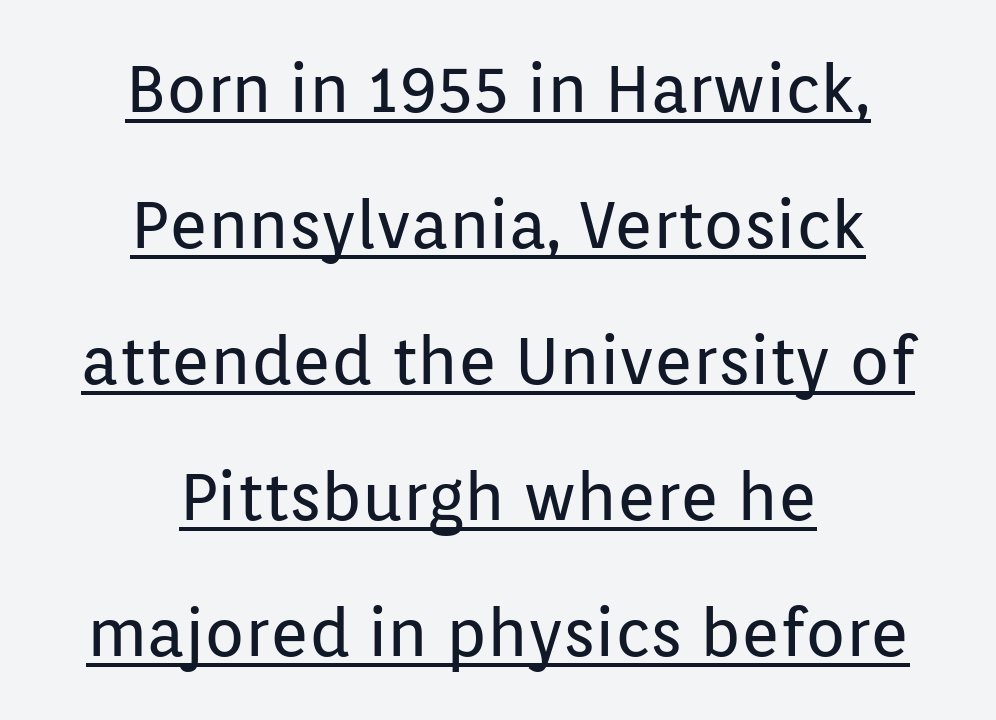
Q: Is the text bold? A: No.
Q: Is the text italic (slanted)? A: No, it is upright.
Q: Is the typeface a serif or a sans-serif typeface? A: Sans-serif.
Q: Is the text underlined? A: Yes.
Q: How is the paragraph aligned? A: Centered.
Q: Is the spacing between letters normal or unusually wide? A: Normal.
Q: Is the spacing between lines tight, normal or loose? A: Loose.
Q: Width (condensed, normal, or wide)? A: Normal.
Q: Stroke contrast? A: Low.
Q: x-height? A: Medium.
Q: Monospaced? A: No.
